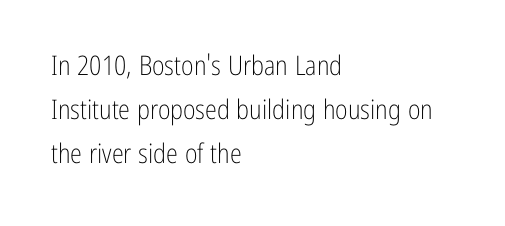
Is this a heavy cut? Hardly; it is regular or lighter. Alignment: flush left. No extra tracking has been applied to these lines. Summary of vertical rhythm: regular, with standard interline spacing. The specimen omits any rule beneath the text block's lines.
